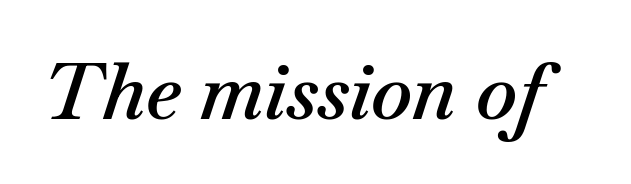
Q: Is the text bold? A: Semi-bold.
Q: Is the text italic (slanted)? A: Yes, it leans right by about 18 degrees.
Q: Is the text underlined? A: No.
Q: Is the spacing between letters normal or unusually wide? A: Normal.
Q: Width (condensed, normal, or wide)? A: Normal.
Q: Stroke contrast? A: Medium.
Q: x-height? A: Small.
Q: Monospaced? A: No.
